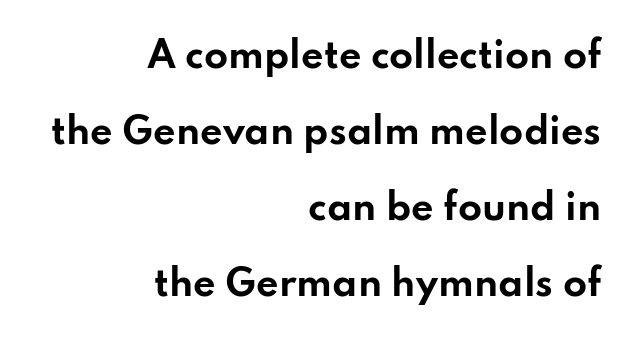
Q: Is the text bold? A: Yes.
Q: Is the text italic (slanted)? A: No, it is upright.
Q: Is the typeface a serif or a sans-serif typeface? A: Sans-serif.
Q: Is the text underlined? A: No.
Q: How is the paragraph aligned? A: Right-aligned.
Q: Is the spacing between letters normal or unusually wide? A: Normal.
Q: Is the spacing between lines tight, normal or loose? A: Loose.
Q: Width (condensed, normal, or wide)? A: Wide.
Q: Stroke contrast? A: Low.
Q: x-height? A: Small.
Q: Monospaced? A: No.
